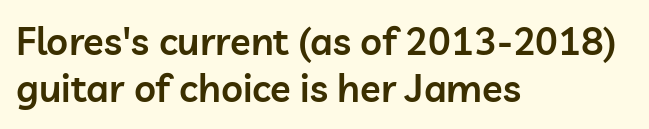
The rendering anchors every line to the left-hand side. There is no visible air inserted between adjacent glyphs. Bold? Not quite — semibold, heavier than regular but stopping short. Descenders hang freely into open space. The passage shown is typed in a proportional face where columns would drift. Note: no serifs on the glyphs.
